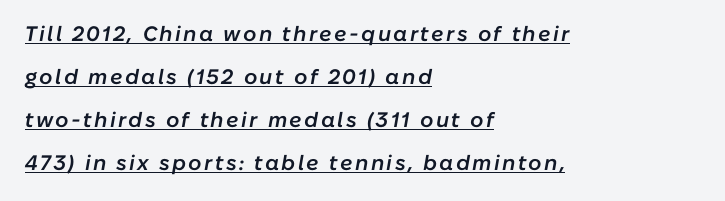
The image shows 21 px text type, italic (leaning right); set left-aligned, loose line spacing (2.05x), underlined.
